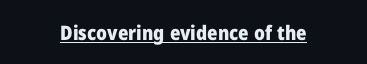
The lines are quadded center. The axis of the letterforms is exactly vertical. You'd pick this weight for a headline — it's a proper bold. Notice how a bar underscores the lettering throughout. There is no visible air inserted between adjacent glyphs.
